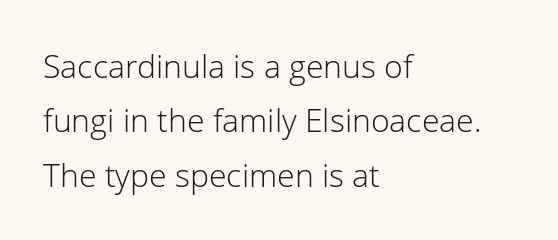
{"serif": "no", "italic": "no", "bold": "no", "weight": "light", "width": "normal", "stroke_contrast": "low", "x_height": "medium", "monospaced": "no", "underline": "no", "align": "left", "line_spacing": "normal", "line_spacing_ratio": 1.7, "letter_spacing": "normal", "letter_spacing_em": 0.0, "glyph_px": 32}
